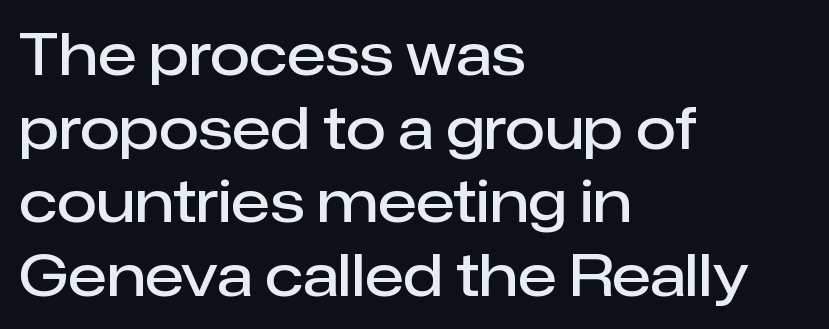
Nothing unusual about the tracking: characters are spaced as the font intends. The face used here is a sans, in the tradition of grotesques and geometrics. Caption: semibold face, moderately heavy strokes. Underlining? Definitely not there. Here the designer chose a conventional face with non-uniform glyph widths. The letters stand upright; this is a roman face.
